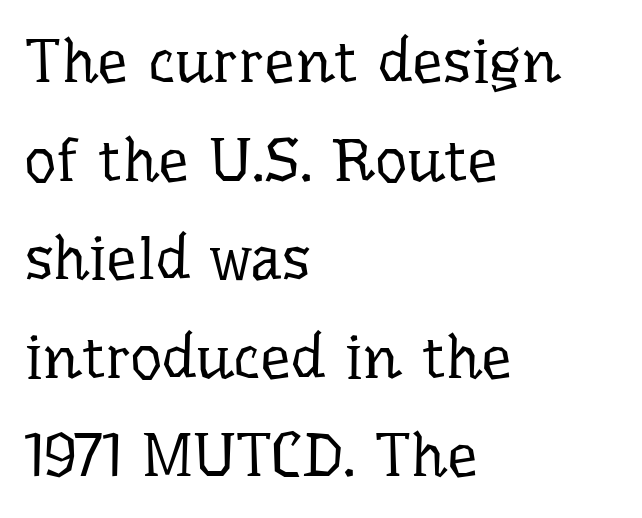
Q: Is the text bold? A: No.
Q: Is the text italic (slanted)? A: No, it is upright.
Q: Is the typeface a serif or a sans-serif typeface? A: Serif.
Q: Is the text underlined? A: No.
Q: How is the paragraph aligned? A: Left-aligned.
Q: Is the spacing between letters normal or unusually wide? A: Normal.
Q: Is the spacing between lines tight, normal or loose? A: Normal.
Q: Width (condensed, normal, or wide)? A: Normal.
Q: Stroke contrast? A: Low.
Q: x-height? A: Medium.
Q: Monospaced? A: No.
